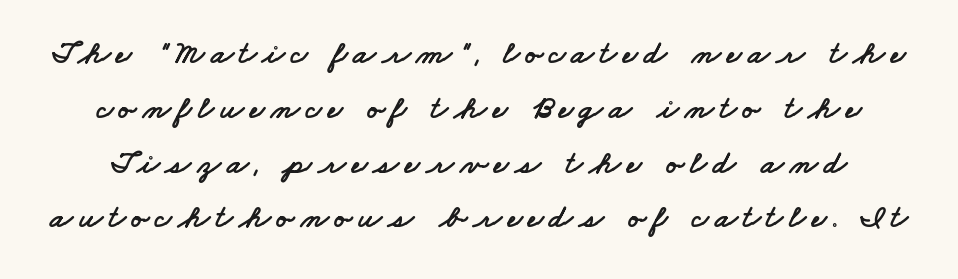
{"serif": "no", "width": "wide", "stroke_contrast": "low", "x_height": "small", "monospaced": "no", "underline": "no", "line_spacing": "normal", "line_spacing_ratio": 1.66, "glyph_px": 33}
